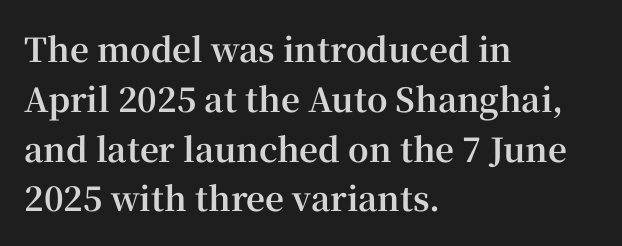
The image shows 33 px bold serif type, upright; set left-aligned, normal line spacing (1.51x), normal letter spacing, not underlined; high stroke contrast and a medium x-height.
